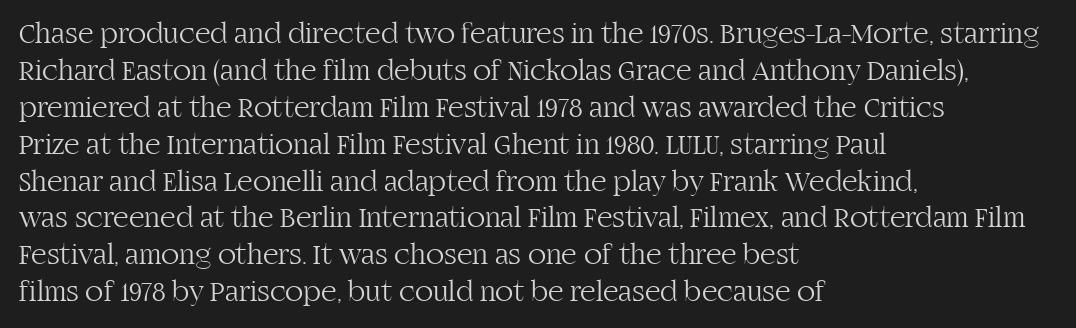
Notice how the passage keeps a crisp vertical edge on the left only. Just letters on the line, the space beneath them empty. How are the letters spaced? Ordinarily, with no added tracking. A typesetter would call this proportional, since set widths differ per character. Italic: no, the glyphs are upright roman. No letter is thick-stroked: the sample isn't bold.
